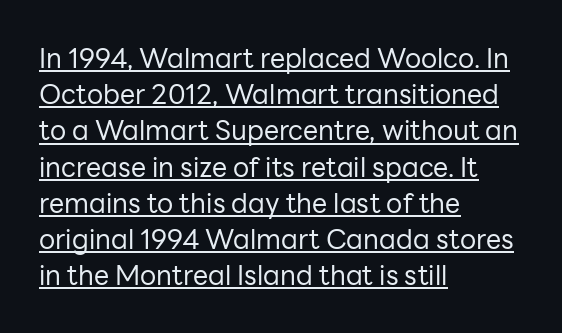
Q: Is the text bold? A: No.
Q: Is the text italic (slanted)? A: No, it is upright.
Q: Is the text underlined? A: Yes.
Q: How is the paragraph aligned? A: Left-aligned.
Q: Is the spacing between letters normal or unusually wide? A: Normal.
Q: Is the spacing between lines tight, normal or loose? A: Normal.
